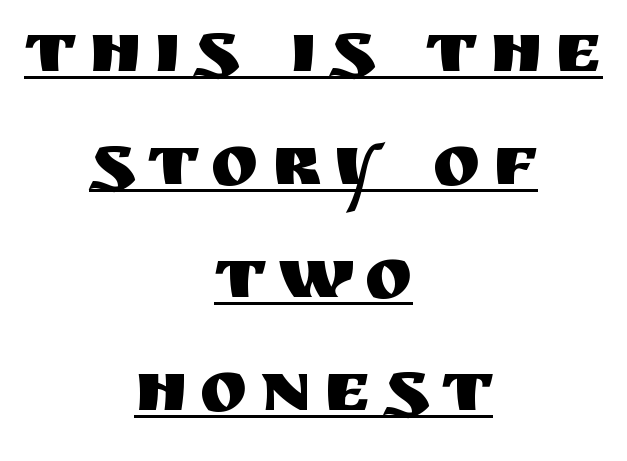
The image shows 72 px sans-serif type, upright; set centered, normal line spacing (1.57x), underlined; medium stroke contrast and a large x-height.
